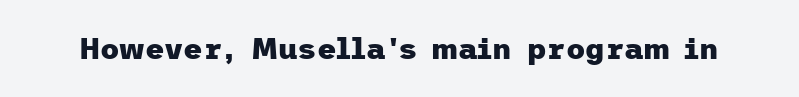
The specimen omits any rule beneath the text block's lines. A typesetter would label this face a sans. The type sits square on the baseline with zero lean. The characters look thick and weighty, a clear bold. The passage shown has conventional tracking throughout.
